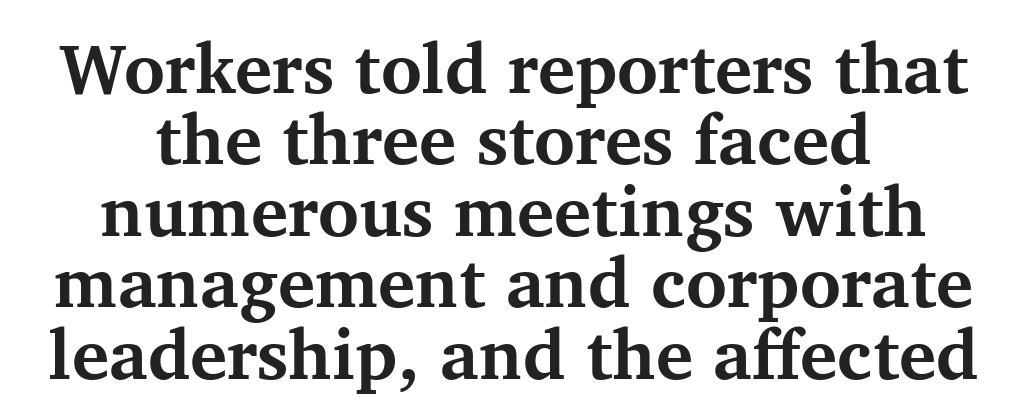
The image shows 70 px bold serif type, upright; set centered, tight line spacing (1.02x), normal letter spacing, not underlined; medium stroke contrast and a medium x-height.
